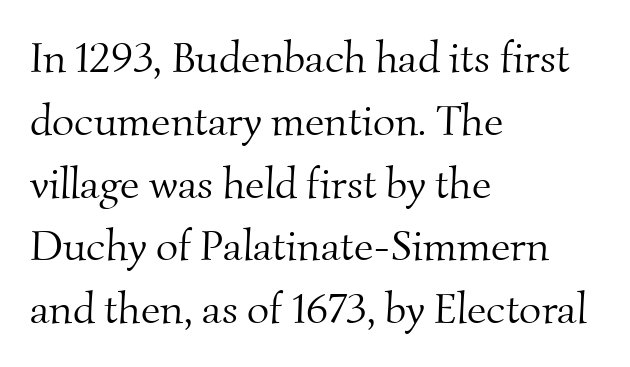
The compositor pushed each line to the left boundary. Looks like regular typesetting: each glyph gets only the width it needs. Descender tails drop into unmarked territory. The face looks like a standard text weight, possibly lighter. I'd call this a serif setting — the letters wear small feet. This sample uses plain, unmodified letter spacing.
